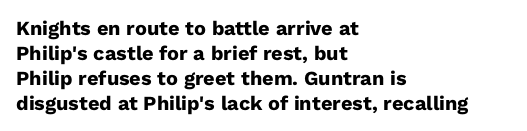
The image shows 20 px bold type, upright; set left-aligned, normal line spacing (1.25x), normal letter spacing, not underlined.
